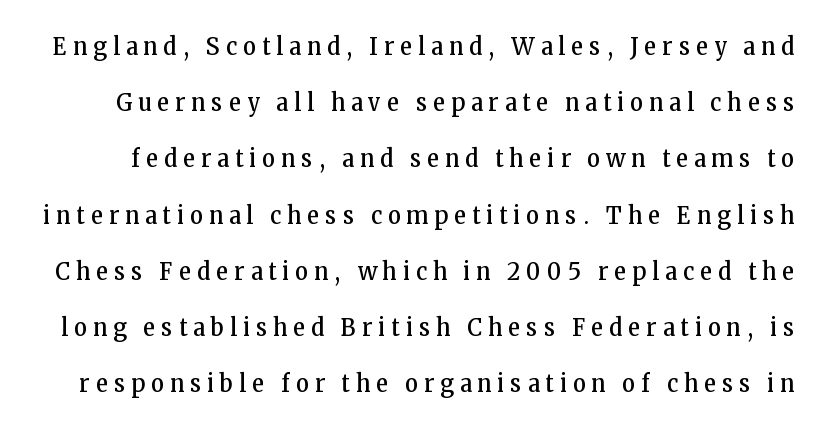
The image shows 25 px text type, upright; set loose line spacing (2.25x), unusually wide letter spacing (+0.25 em), not underlined.
